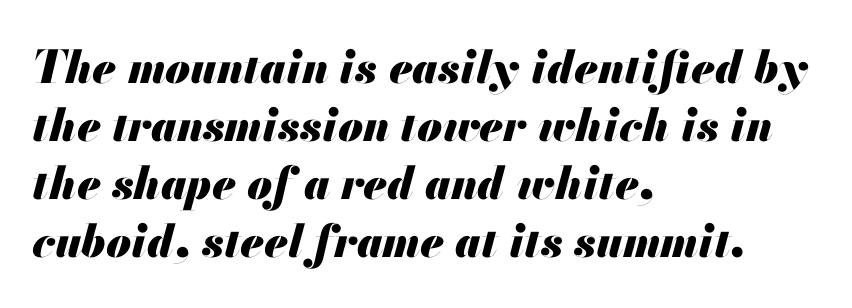
{"italic": "yes", "lean": "right", "slant_degrees": 13, "bold": "yes", "weight": "heavy", "width": "normal", "stroke_contrast": "medium", "x_height": "small", "monospaced": "no", "underline": "no", "align": "left", "line_spacing": "normal", "line_spacing_ratio": 1.29, "letter_spacing": "normal", "letter_spacing_em": 0.0, "glyph_px": 45}
